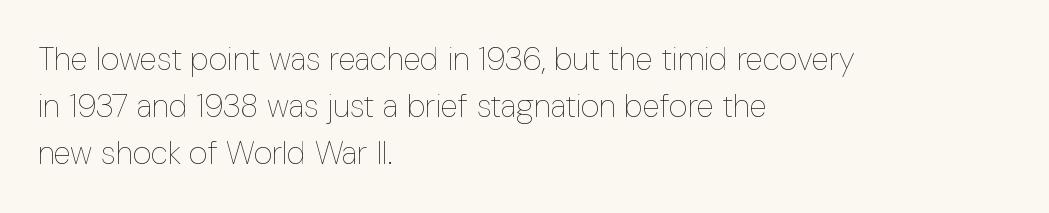
You could not count columns in this text — the font is proportionally spaced. Descender tails drop into unmarked territory. Is this a heavy cut? Hardly; it is regular or lighter. The face used here is rendered with its standard letterfit. Unlike italic type, these characters show no tilt at all.
